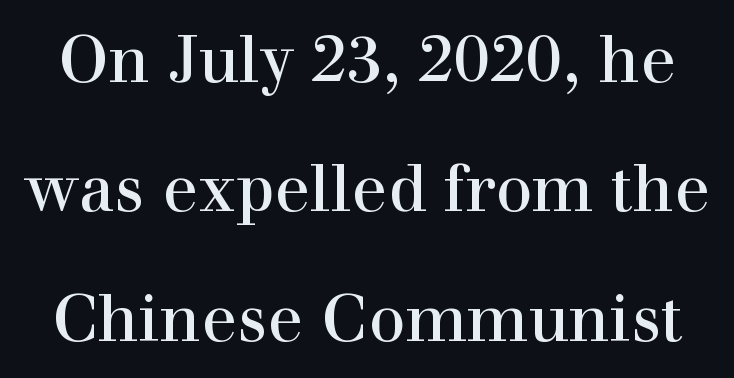
This is the regular roman posture of the typeface. Note: serifs present on the glyphs. Beneath every word, the page is bare. This sample trades compactness for vertical openness between lines. Honestly, the letter spacing is just normal — you wouldn't notice it. Here the designer chose a conventional face with non-uniform glyph widths.
